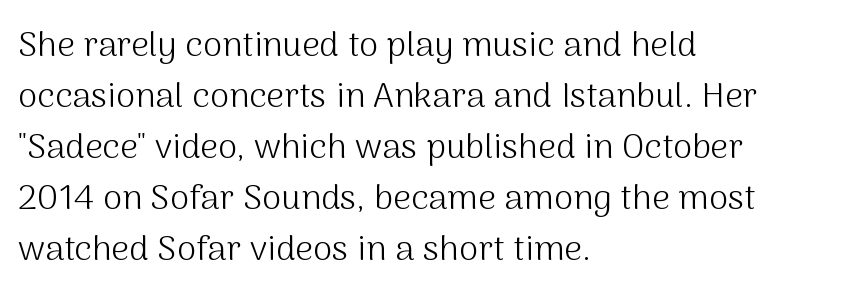
{"serif": "no", "italic": "no", "bold": "no", "weight": "light", "width": "normal", "stroke_contrast": "medium", "x_height": "medium", "monospaced": "no", "underline": "no", "align": "left", "line_spacing": "normal", "line_spacing_ratio": 1.46, "letter_spacing": "normal", "letter_spacing_em": 0.0, "glyph_px": 35}
